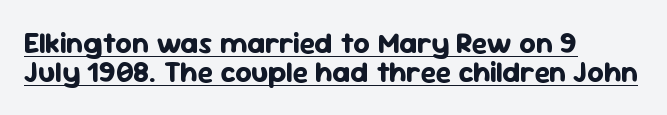
Regarding leading, the lines here are crowded together. In terms of letterform style, serifs are entirely absent. The horizontal fit of the characters is conventional and even. Reading down the block, your eye returns to a fixed left position each line.
